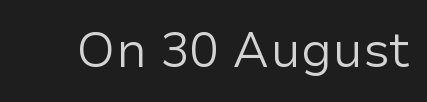
Each letter keeps its own natural width here, so spacing adapts to shape. The letters stand straight up with perfectly vertical stems. Heaviness? Minimal to ordinary, like unemphasized prose. The area under the type is left untouched. A typesetter would label this face a sans.
